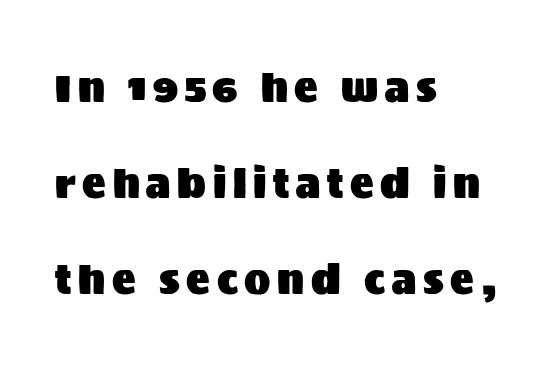
Typeset ragged right — the left edge is the straight one. Reading down the column, the eye jumps a long way to each next line. Is this a fixed-width face? No — the glyphs have proportional, varying widths. Nope, no serifs anywhere on these letters.
